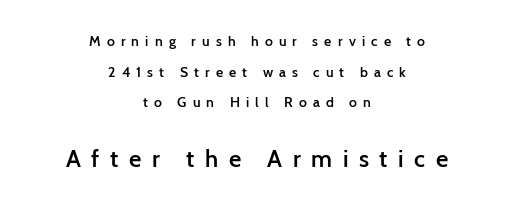
The whitespace from short lines is split evenly between both sides. The space directly below the letters is spotless. Horizontal bands of white between lines are thick stripes. When letters stand straight like this, we call the style roman or upright. You could only call the tracking loose — the letters float apart.
